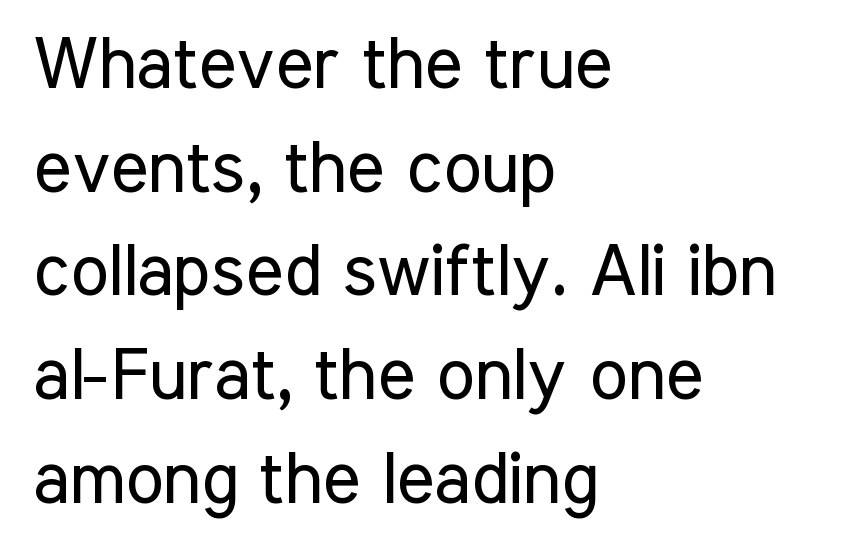
{"serif": "no", "italic": "no", "bold": "no", "weight": "regular", "width": "condensed", "stroke_contrast": "low", "x_height": "medium", "monospaced": "no", "underline": "no", "align": "left", "line_spacing": "normal", "line_spacing_ratio": 1.44, "letter_spacing": "normal", "letter_spacing_em": 0.0, "glyph_px": 72}
